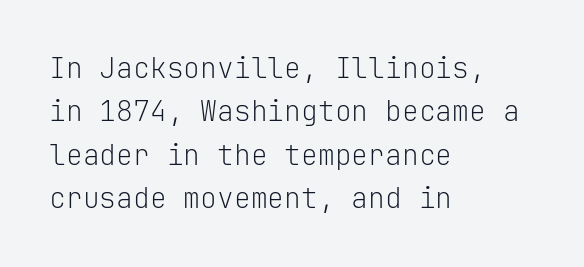
The image shows 28 px light sans-serif type, upright, monospaced; set left-aligned, normal line spacing (1.55x), normal letter spacing, not underlined; low stroke contrast and a medium x-height.
